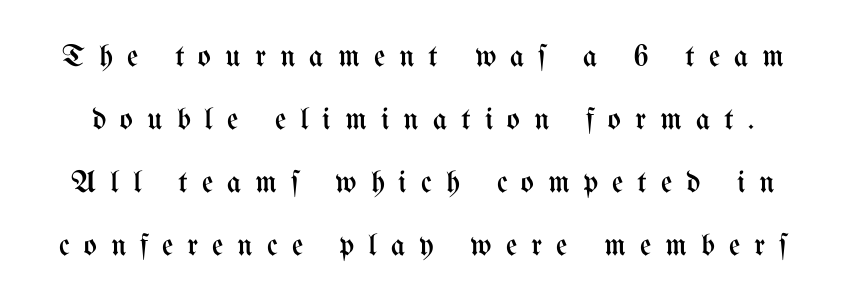
The image shows 31 px regular-weight, condensed type, upright; set loose line spacing (2.03x), unusually wide letter spacing (+0.45 em), not underlined; medium stroke contrast and a medium x-height.
